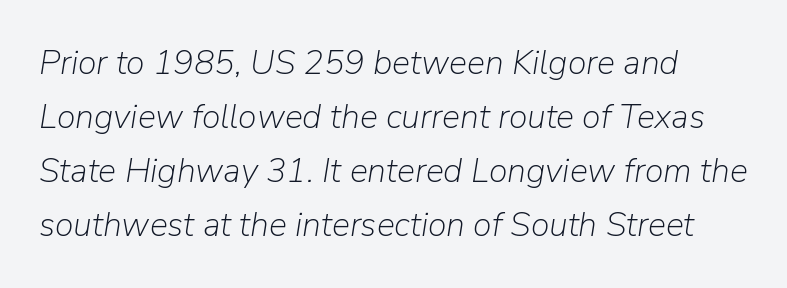
This sample has the flowing, uneven cadence of proportional lettering. Does the lettering tilt? It does — this is italic. The typesetting does not lean heavy: it is not bold. Descenders are the only things crossing below the line.
